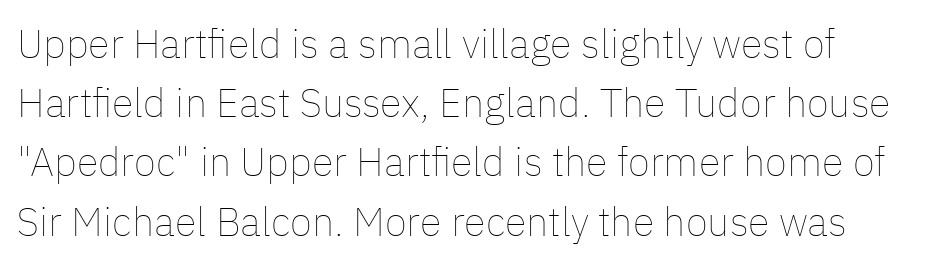
The image shows 40 px thin type, upright; set left-aligned, normal line spacing (1.48x), normal letter spacing, not underlined; low stroke contrast and a medium x-height.
